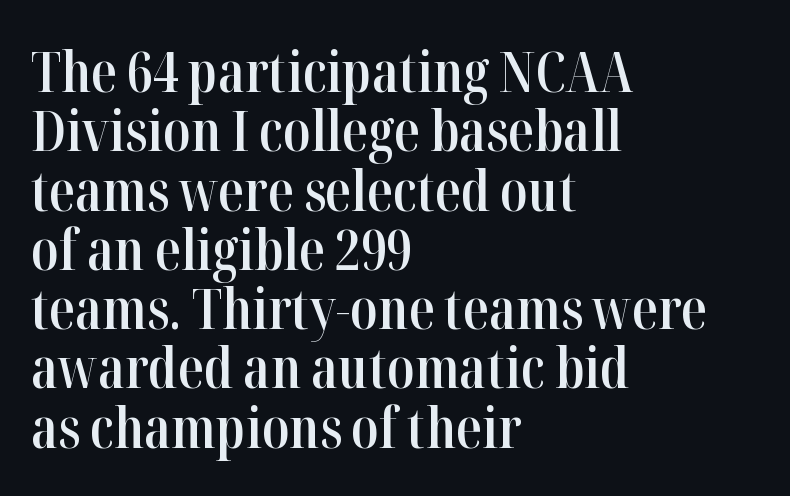
Q: Is the text bold? A: Semi-bold.
Q: Is the text italic (slanted)? A: No, it is upright.
Q: Is the typeface a serif or a sans-serif typeface? A: Serif.
Q: Is the text underlined? A: No.
Q: How is the paragraph aligned? A: Left-aligned.
Q: Is the spacing between letters normal or unusually wide? A: Normal.
Q: Is the spacing between lines tight, normal or loose? A: Tight.
Q: Width (condensed, normal, or wide)? A: Condensed.
Q: Stroke contrast? A: High.
Q: x-height? A: Medium.
Q: Monospaced? A: No.
